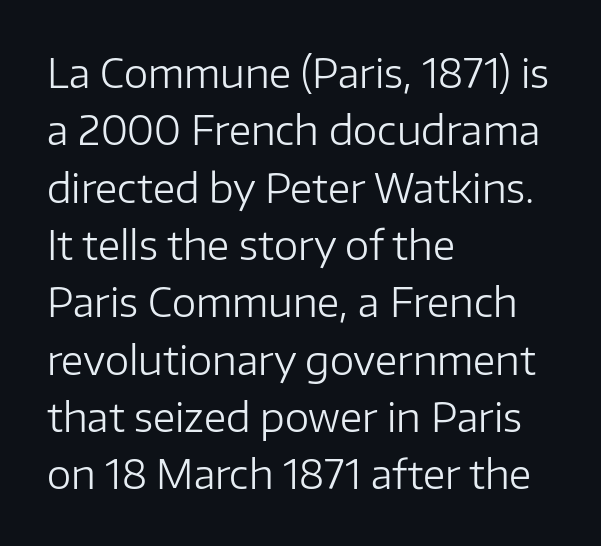
Q: Is the text bold? A: No.
Q: Is the text italic (slanted)? A: No, it is upright.
Q: Is the typeface a serif or a sans-serif typeface? A: Sans-serif.
Q: Is the text underlined? A: No.
Q: How is the paragraph aligned? A: Left-aligned.
Q: Is the spacing between letters normal or unusually wide? A: Normal.
Q: Is the spacing between lines tight, normal or loose? A: Normal.
Q: Width (condensed, normal, or wide)? A: Normal.
Q: Stroke contrast? A: Low.
Q: x-height? A: Medium.
Q: Monospaced? A: No.
